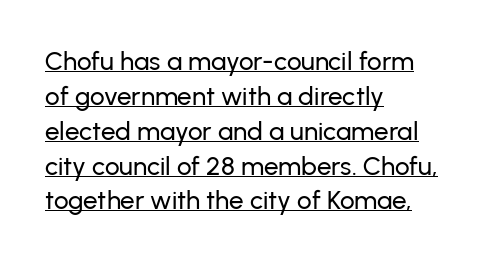
Q: Is the text italic (slanted)? A: No, it is upright.
Q: Is the text underlined? A: Yes.
Q: How is the paragraph aligned? A: Left-aligned.
Q: Is the spacing between letters normal or unusually wide? A: Normal.
Q: Is the spacing between lines tight, normal or loose? A: Normal.
